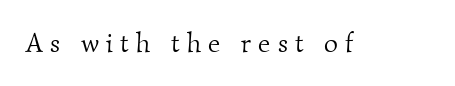
The image shows 27 px text type; set unusually wide letter spacing (+0.27 em), not underlined.
